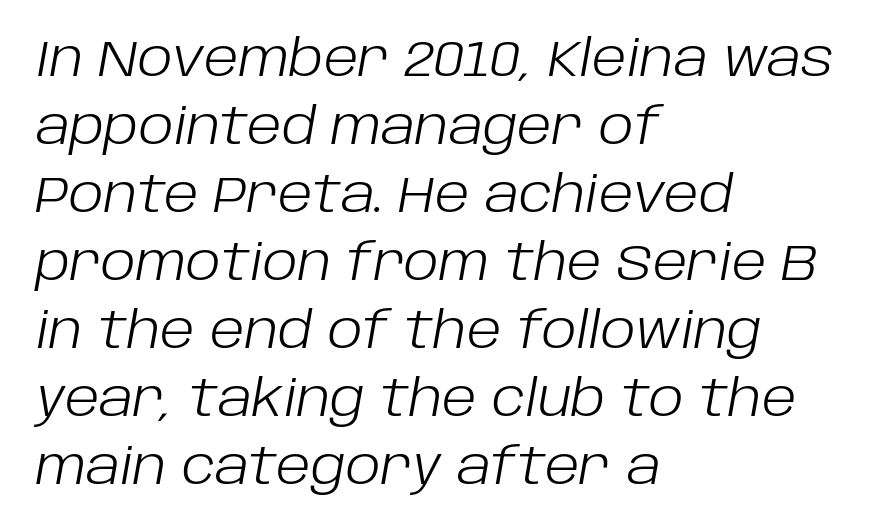
The image shows 50 px light type, italic (leaning right); set left-aligned, normal line spacing (1.36x), normal letter spacing, not underlined; low stroke contrast and a large x-height.
